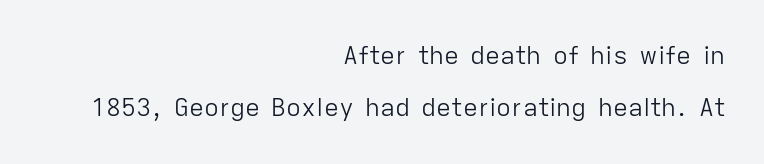
The image shows 25 px text type, upright; set right-aligned, loose line spacing (2.09x), normal letter spacing, not underlined.
